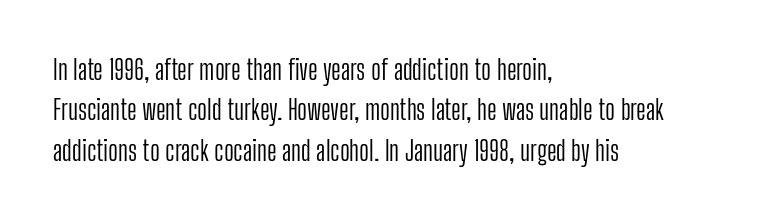
{"italic": "no", "bold": "no", "underline": "no", "align": "left", "line_spacing": "normal", "line_spacing_ratio": 1.5, "letter_spacing": "normal", "letter_spacing_em": 0.0, "glyph_px": 27}
